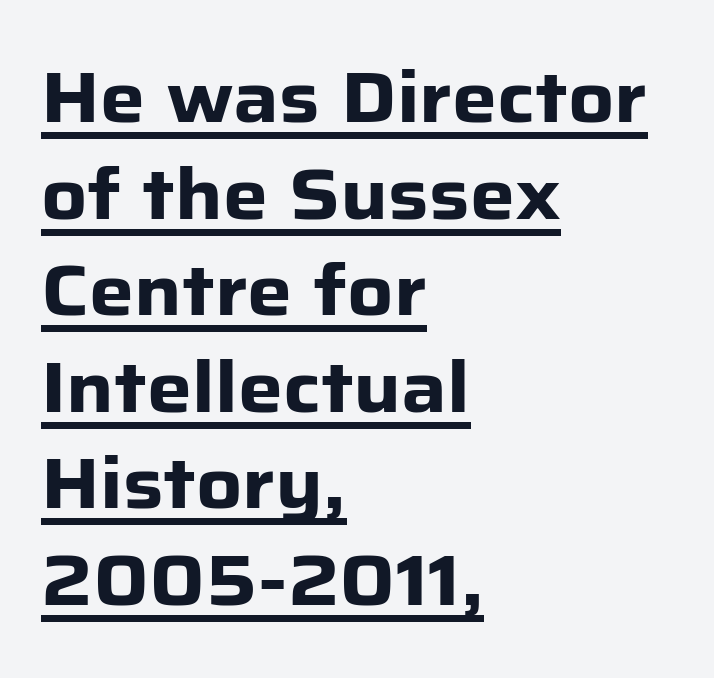
Q: Is the text bold? A: Yes.
Q: Is the text italic (slanted)? A: No, it is upright.
Q: Is the typeface a serif or a sans-serif typeface? A: Sans-serif.
Q: Is the text underlined? A: Yes.
Q: How is the paragraph aligned? A: Left-aligned.
Q: Is the spacing between letters normal or unusually wide? A: Normal.
Q: Is the spacing between lines tight, normal or loose? A: Normal.
Q: Width (condensed, normal, or wide)? A: Normal.
Q: Stroke contrast? A: Low.
Q: x-height? A: Medium.
Q: Monospaced? A: No.
